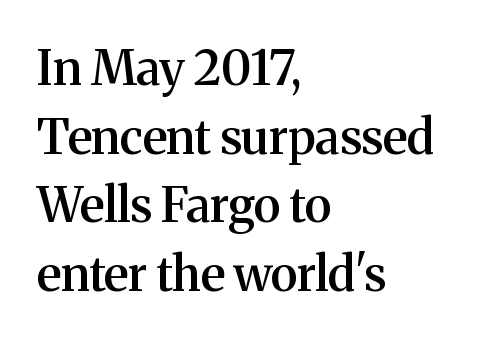
Q: Is the text bold? A: Semi-bold.
Q: Is the text italic (slanted)? A: No, it is upright.
Q: Is the typeface a serif or a sans-serif typeface? A: Serif.
Q: Is the text underlined? A: No.
Q: How is the paragraph aligned? A: Left-aligned.
Q: Is the spacing between letters normal or unusually wide? A: Normal.
Q: Is the spacing between lines tight, normal or loose? A: Normal.
Q: Width (condensed, normal, or wide)? A: Normal.
Q: Stroke contrast? A: Medium.
Q: x-height? A: Medium.
Q: Monospaced? A: No.
